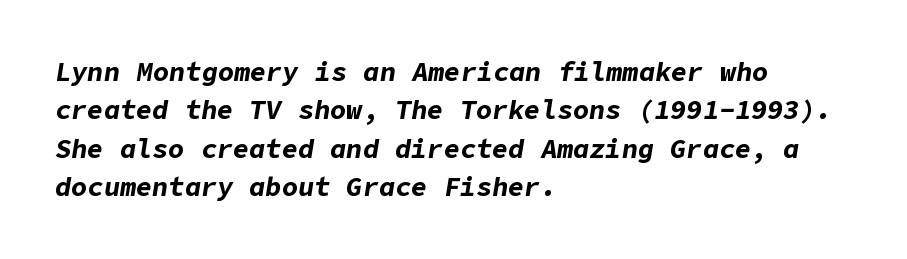
The image shows 27 px bold type, italic (leaning right); set left-aligned, normal line spacing (1.42x), normal letter spacing, not underlined.
